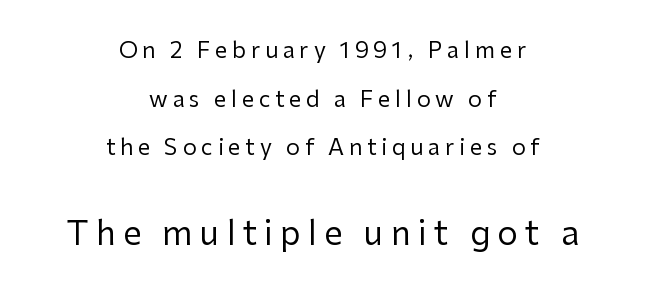
{"serif": "no", "italic": "no", "bold": "no", "weight": "regular", "width": "normal", "stroke_contrast": "low", "x_height": "medium", "monospaced": "no", "underline": "no", "align": "center", "line_spacing": "loose", "line_spacing_ratio": 2.21, "letter_spacing": "wide", "letter_spacing_em": 0.22, "larger_block": "second", "size_ratio": 1.5, "glyph_px": 33}
